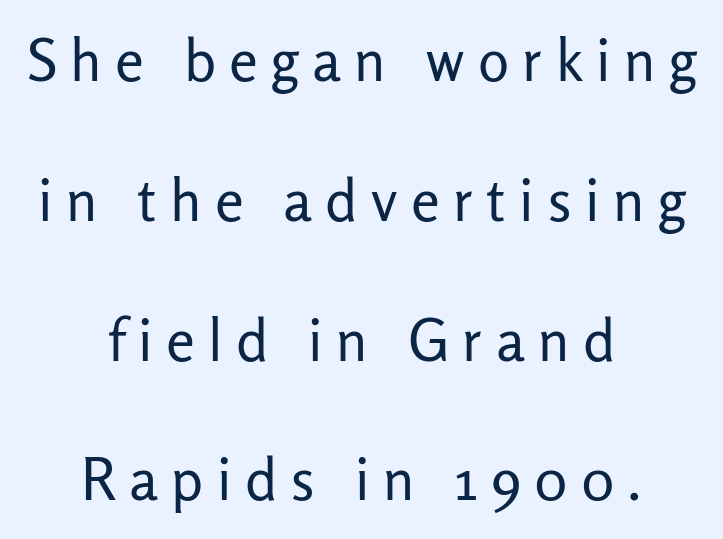
Think of a printed novel: that variable character pitch is what you see here. Nope, no serifs anywhere on these letters. Notice how the passage keeps no hard edge, just a central spine. The lettering stays uniformly vertical, giving the passage a roman look. The tracking reads as deliberately expanded to a designer's eye. Stems and bowls with no extra thickness — not bold.
